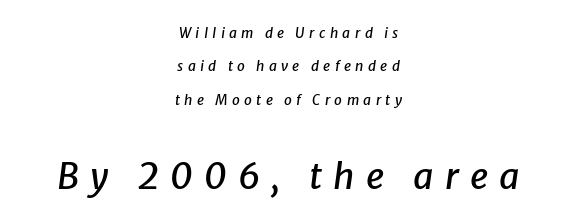
{"italic": "yes", "lean": "right", "slant_degrees": 8, "width": "normal", "stroke_contrast": "low", "x_height": "medium", "monospaced": "no", "underline": "no", "align": "center", "line_spacing": "loose", "line_spacing_ratio": 2.39, "letter_spacing": "wide", "letter_spacing_em": 0.31, "larger_block": "second", "size_ratio": 2.57, "glyph_px": 36}
